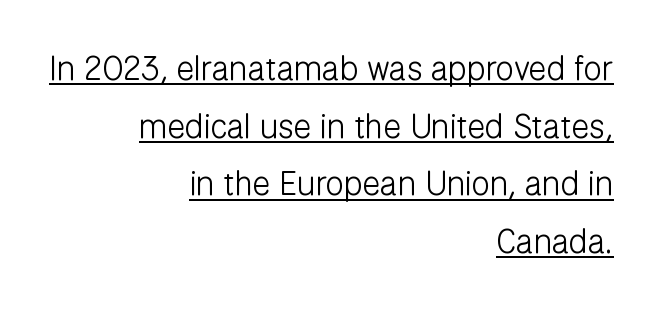
The typeface chosen for these lines omits serifs. What stands out about the letter spacing? Nothing — it is the standard amount. The letters advance in unequal steps, a hallmark of proportional type. The lines are quadded right. Stem width sits at or under what a default text font uses. Each line of the rendering has a horizontal stroke beneath the glyphs.
